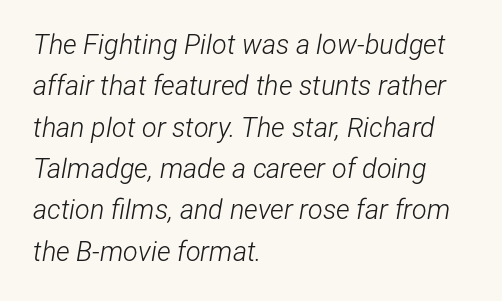
Q: Is the text bold? A: No.
Q: Is the text italic (slanted)? A: Yes, it leans right by about 12 degrees.
Q: Is the text underlined? A: No.
Q: How is the paragraph aligned? A: Left-aligned.
Q: Is the spacing between letters normal or unusually wide? A: Normal.
Q: Is the spacing between lines tight, normal or loose? A: Normal.
